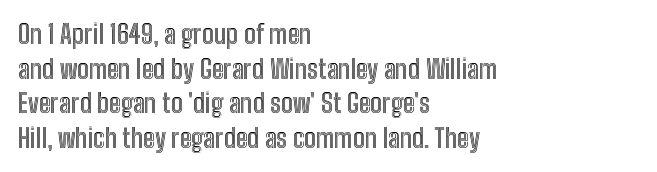
Reading down the block, your eye returns to a fixed left position each line. The line-height multiplier appears to be the usual default. Anything drawn beneath the words? Only blank space. Nope, not italic — everything's standing straight. No extra tracking has been applied to these lines.
